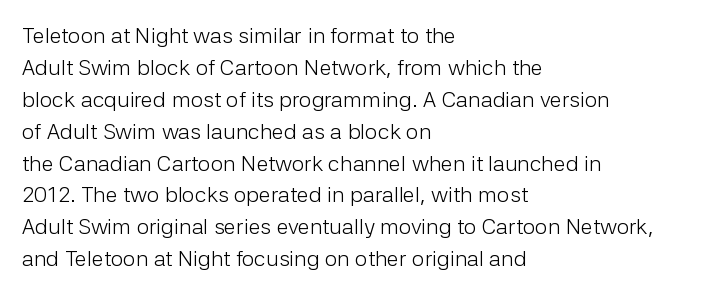
Q: Is the text bold? A: No.
Q: Is the text italic (slanted)? A: No, it is upright.
Q: Is the text underlined? A: No.
Q: How is the paragraph aligned? A: Left-aligned.
Q: Is the spacing between letters normal or unusually wide? A: Normal.
Q: Is the spacing between lines tight, normal or loose? A: Normal.
